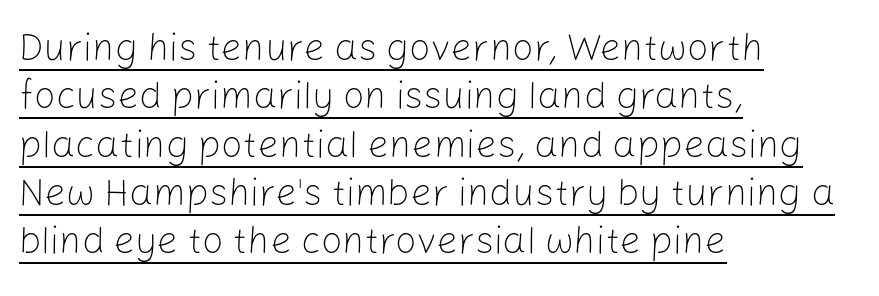
{"serif": "no", "italic": "no", "bold": "no", "weight": "light", "width": "normal", "stroke_contrast": "low", "x_height": "medium", "monospaced": "no", "underline": "yes", "align": "left", "line_spacing": "normal", "line_spacing_ratio": 1.27, "letter_spacing": "normal", "letter_spacing_em": 0.0, "glyph_px": 38}
